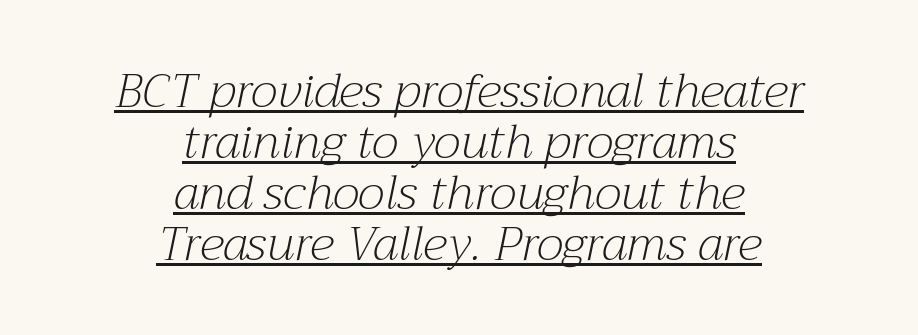
The text block is weighted toward neither margin, spreading evenly from the middle. Reading down the column, the eye jumps only a short way to each next line. The strokes carry an ordinary text weight at most. The passage shown is typed in a proportional face where columns would drift.
